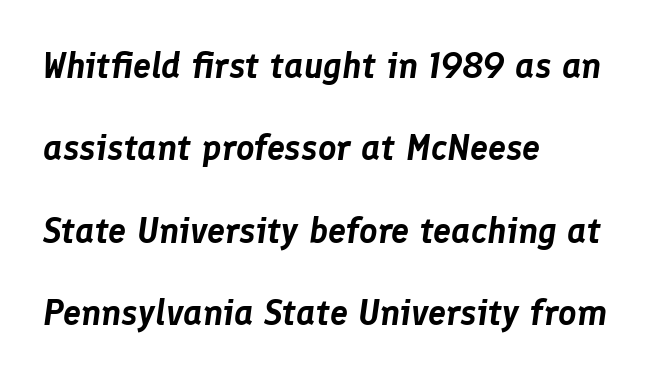
Q: Is the text italic (slanted)? A: Yes, it leans right by about 8 degrees.
Q: Is the text underlined? A: No.
Q: How is the paragraph aligned? A: Left-aligned.
Q: Is the spacing between letters normal or unusually wide? A: Normal.
Q: Is the spacing between lines tight, normal or loose? A: Loose.
Q: Width (condensed, normal, or wide)? A: Normal.
Q: Stroke contrast? A: Low.
Q: x-height? A: Medium.
Q: Monospaced? A: No.
